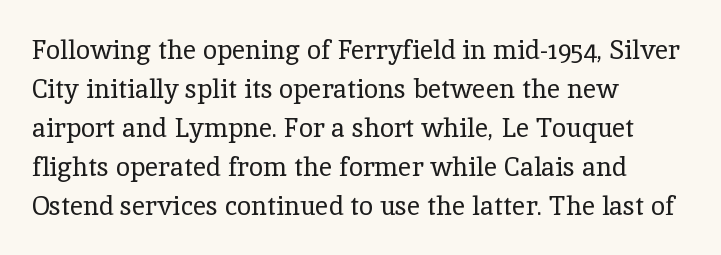
The image shows 26 px text type, upright; set left-aligned, normal line spacing (1.5x), normal letter spacing, not underlined.
